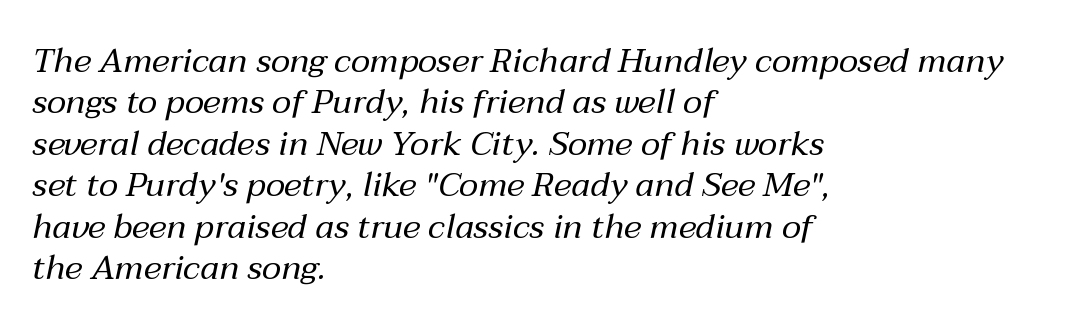
{"italic": "yes", "lean": "right", "slant_degrees": 12, "bold": "no", "weight": "regular", "width": "normal", "stroke_contrast": "medium", "x_height": "medium", "monospaced": "no", "underline": "no", "align": "left", "line_spacing_ratio": 1.22, "letter_spacing": "normal", "letter_spacing_em": 0.0, "glyph_px": 34}
